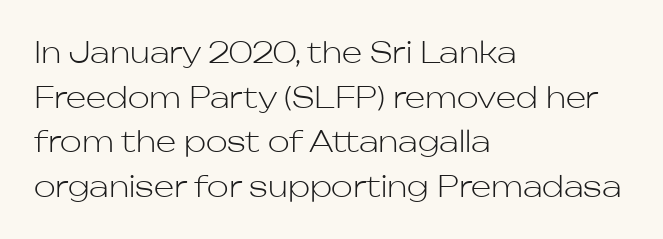
The image shows 29 px light sans-serif type, upright; set left-aligned, normal line spacing (1.54x), normal letter spacing, not underlined; low stroke contrast and a medium x-height.
